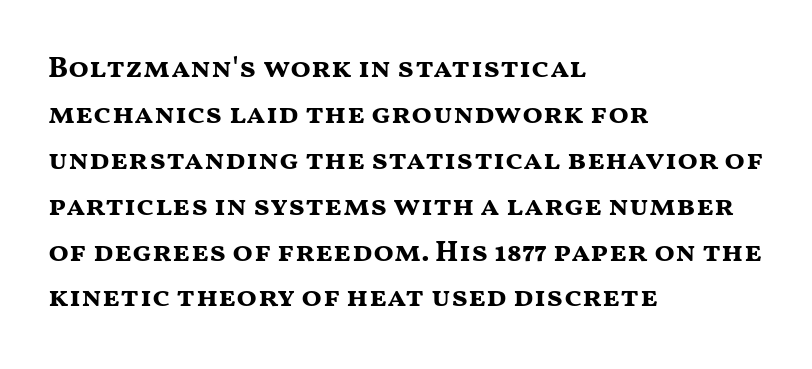
The font is running at its bold setting. A sans-serif font was chosen for this passage. Every character sits straight up, as roman type does. The text block is weighted toward the left margin, trailing off unevenly rightward. The passage shown is typed in a proportional face where columns would drift. The specimen omits any rule beneath the text block's lines.
